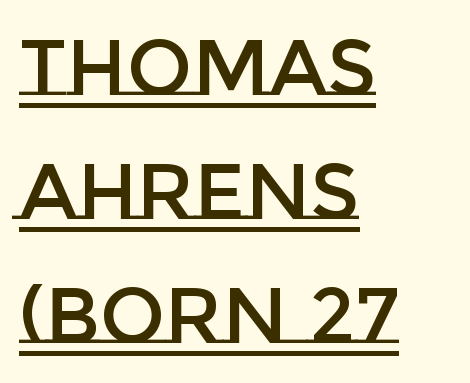
The lines are quadded left. A typographer would call this underscored text. Posture: straight, roman, zero tilt. Compared with typical paragraphs, the rows here are spaced about the same. Proportional: the letters do not fall into vertical columns.
